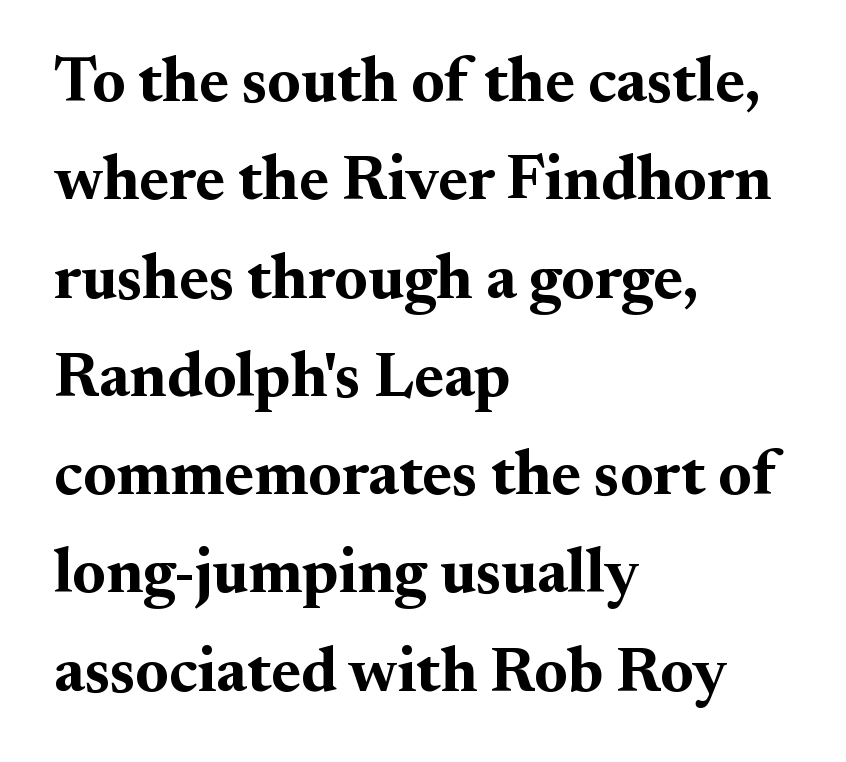
The image shows 63 px bold serif type, upright; set left-aligned, normal line spacing (1.56x), normal letter spacing, not underlined; medium stroke contrast and a small x-height.
